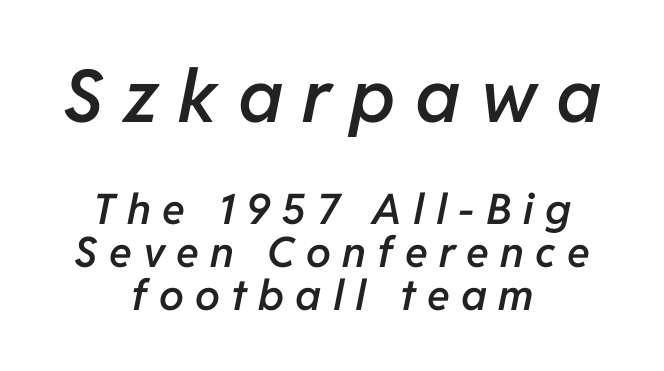
The lettering tilts uniformly, giving the passage an italic look. Large over small — that's the arrangement of the two blocks here. The glyphs are unaccompanied by any horizontal stroke below them. Reading down the column, the eye jumps only a short way to each next line. The rendering uses a semibold face; strokes are thickened but not to full bold. You could not count columns in this text — the font is proportionally spaced.
